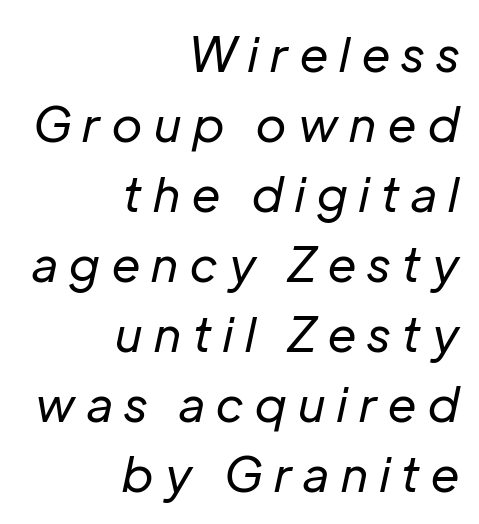
The image shows 48 px regular-weight type, italic (leaning right); set right-aligned, normal line spacing (1.46x), unusually wide letter spacing (+0.25 em), not underlined; low stroke contrast and a medium x-height.
